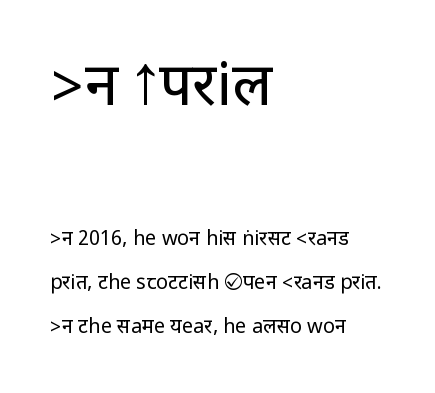
Q: Is the text bold? A: No.
Q: Is the text italic (slanted)? A: No, it is upright.
Q: Is the typeface a serif or a sans-serif typeface? A: Sans-serif.
Q: Is the text underlined? A: No.
Q: How is the paragraph aligned? A: Left-aligned.
Q: Is the spacing between letters normal or unusually wide? A: Normal.
Q: Is the spacing between lines tight, normal or loose? A: Loose.
Q: Which block of text is set in a larger size, the first (top) or the second (bottom)? A: The first (top) one.
Q: Width (condensed, normal, or wide)? A: Condensed.
Q: Stroke contrast? A: Low.
